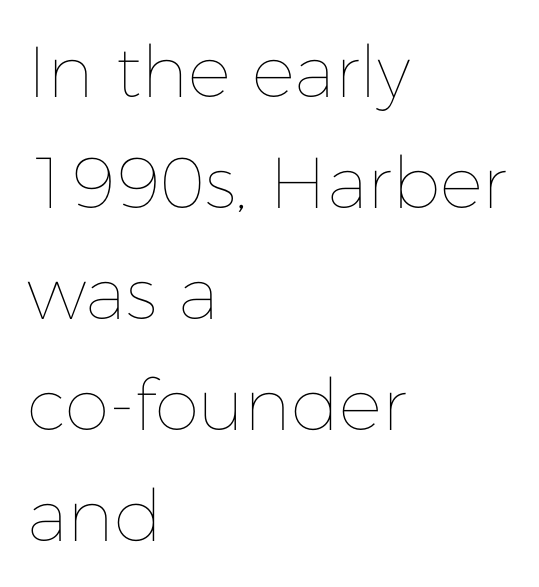
Q: Is the text bold? A: No.
Q: Is the text italic (slanted)? A: No, it is upright.
Q: Is the text underlined? A: No.
Q: How is the paragraph aligned? A: Left-aligned.
Q: Is the spacing between letters normal or unusually wide? A: Normal.
Q: Is the spacing between lines tight, normal or loose? A: Normal.
Q: Width (condensed, normal, or wide)? A: Normal.
Q: Stroke contrast? A: Low.
Q: x-height? A: Medium.
Q: Monospaced? A: No.
